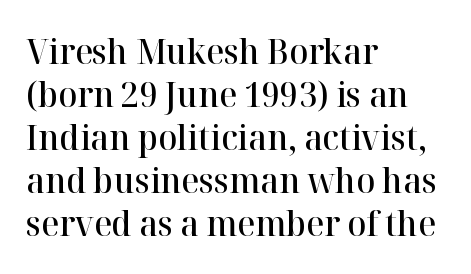
Q: Is the text bold? A: Semi-bold.
Q: Is the text italic (slanted)? A: No, it is upright.
Q: Is the typeface a serif or a sans-serif typeface? A: Serif.
Q: Is the text underlined? A: No.
Q: How is the paragraph aligned? A: Left-aligned.
Q: Is the spacing between letters normal or unusually wide? A: Normal.
Q: Width (condensed, normal, or wide)? A: Normal.
Q: Stroke contrast? A: High.
Q: x-height? A: Medium.
Q: Monospaced? A: No.
